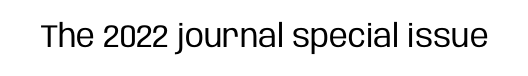
Q: Is the text bold? A: No.
Q: Is the text italic (slanted)? A: No, it is upright.
Q: Is the typeface a serif or a sans-serif typeface? A: Sans-serif.
Q: Is the text underlined? A: No.
Q: Is the spacing between letters normal or unusually wide? A: Normal.
Q: Width (condensed, normal, or wide)? A: Condensed.
Q: Stroke contrast? A: Low.
Q: x-height? A: Large.
Q: Monospaced? A: No.
